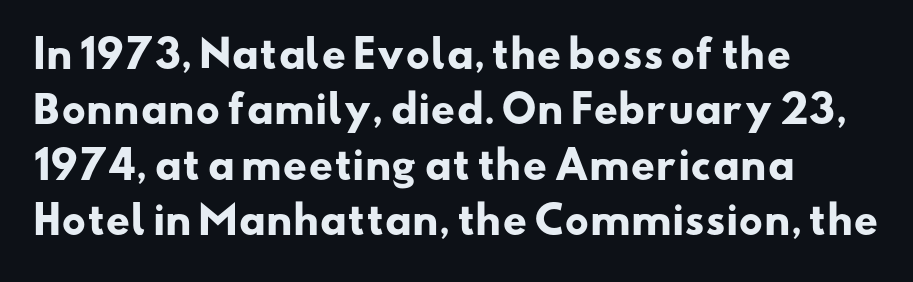
Notice how descenders clear the ascenders below comfortably — that's standard leading. Nope, no serifs anywhere on these letters. Each glyph is drawn with heavy, bold strokes. Is this a fixed-width face? No — the glyphs have proportional, varying widths.
